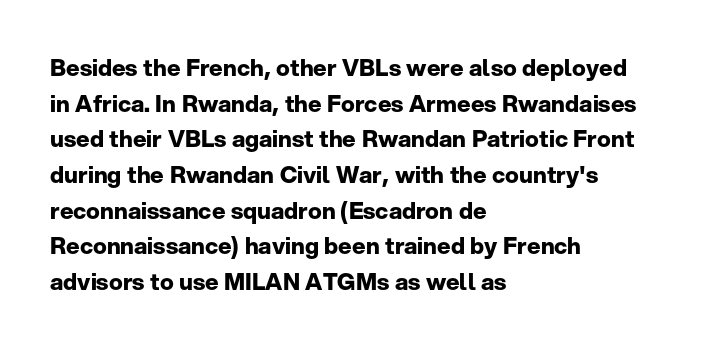
The image shows 23 px bold type, upright; set left-aligned, normal line spacing (1.55x), normal letter spacing, not underlined.
